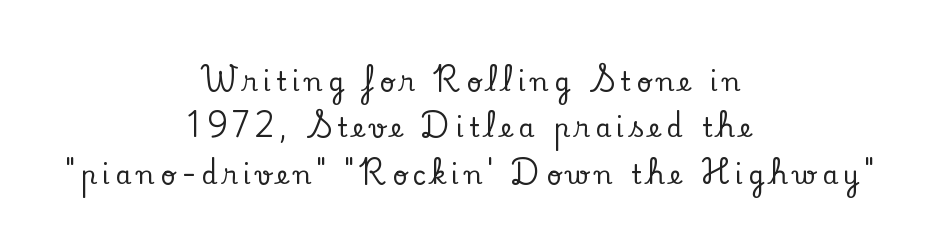
Centered paragraph, ragged on both sides. Upright lettering throughout. The tracking jumps out immediately: characters are airy and widely separated. The space directly below the letters is spotless.
